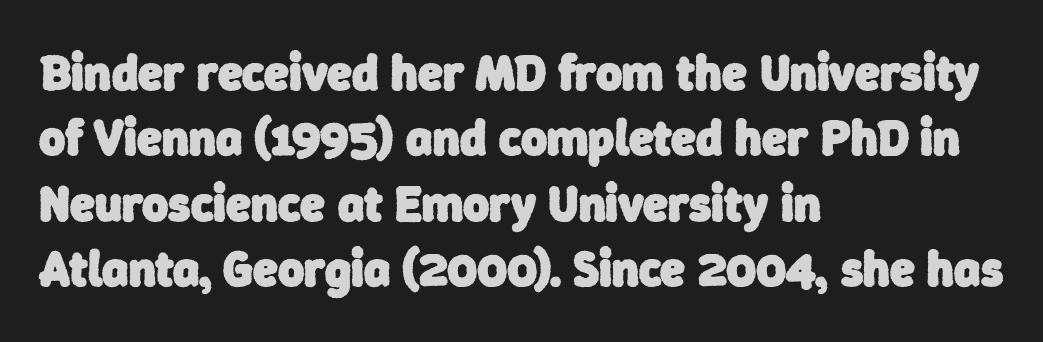
Grotesque or geometric, the face here clearly has no serifs. Compared with a centered layout, this one pins lines to the left instead. You could call the tracking neutral — neither tight nor loose. The space beneath each line is pristine and unruled. Each letter keeps its own natural width here, so spacing adapts to shape. A typesetter would call this leading conventional body-copy spacing.
